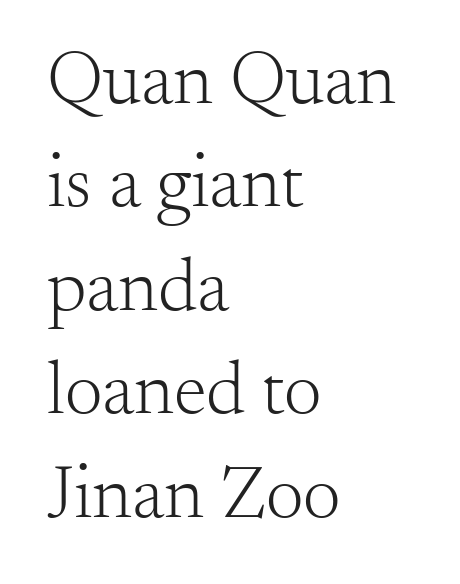
Examine the stroke ends and you'll spot serifs. Baseline-to-baseline distance is the conventional proportion of letter height. The cut favours lightness, reaching ordinary text weight at its darkest. Spacing verdict: proportional, widths tailored to each character. The passage shown is not underscored anywhere. Vertical strokes here are truly vertical.
